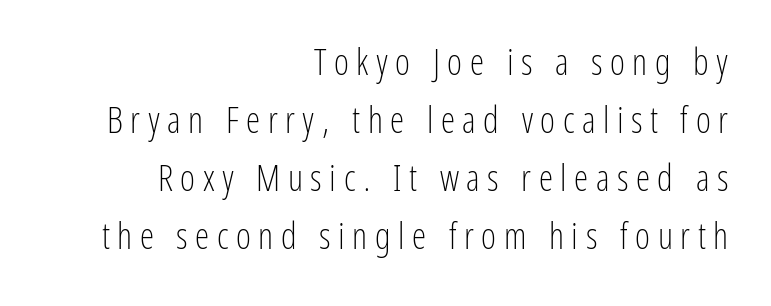
{"serif": "no", "italic": "no", "bold": "no", "weight": "light", "width": "condensed", "stroke_contrast": "low", "x_height": "medium", "monospaced": "no", "underline": "no", "align": "right", "line_spacing": "normal", "line_spacing_ratio": 1.61, "letter_spacing": "wide", "letter_spacing_em": 0.21, "glyph_px": 36}
